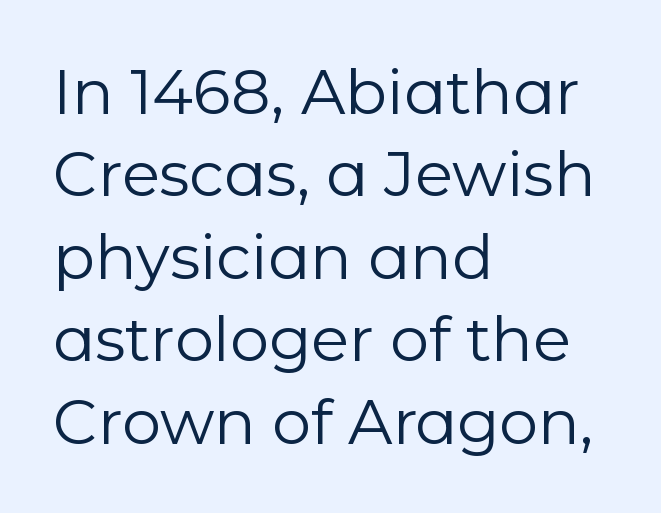
Look at the tracking — it's just the regular setting, nothing added. No extra ink here — the face is not bold. The typesetter chose a ragged-right arrangement here. Character widths vary here, with narrow letters taking less room than wide ones.
